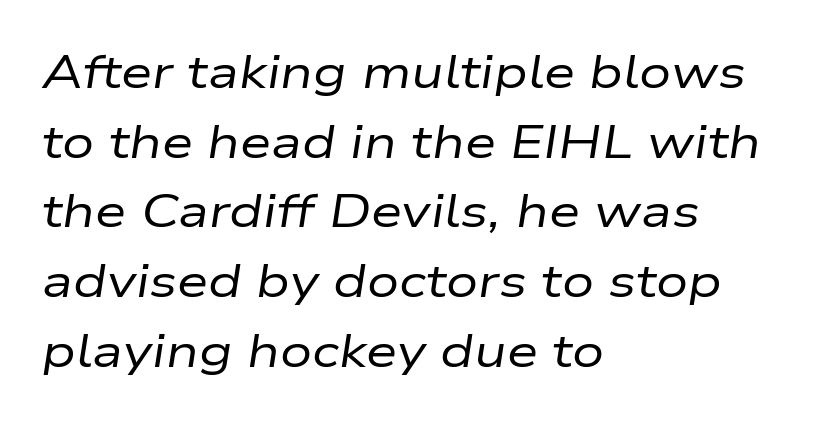
Q: Is the text bold? A: No.
Q: Is the text italic (slanted)? A: Yes, it leans right by about 9 degrees.
Q: Is the text underlined? A: No.
Q: How is the paragraph aligned? A: Left-aligned.
Q: Is the spacing between letters normal or unusually wide? A: Normal.
Q: Is the spacing between lines tight, normal or loose? A: Normal.
Q: Width (condensed, normal, or wide)? A: Wide.
Q: Stroke contrast? A: Low.
Q: x-height? A: Medium.
Q: Monospaced? A: No.
